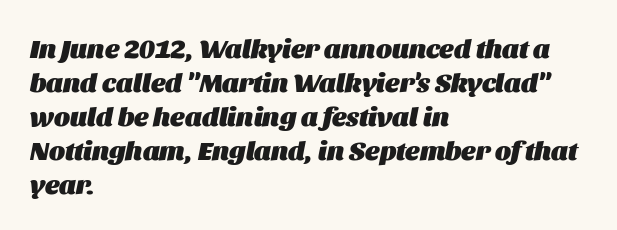
The image shows 27 px bold type, italic (leaning right); set left-aligned, normal line spacing (1.26x), normal letter spacing, not underlined.
